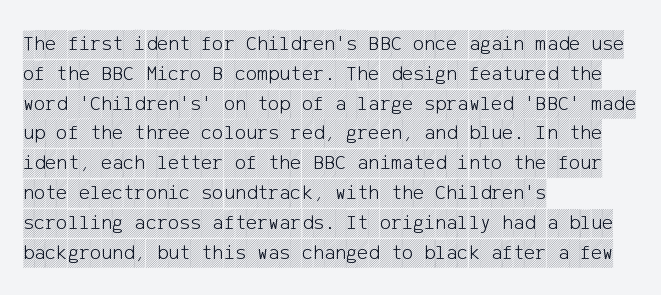
{"italic": "no", "underline": "no", "align": "left", "line_spacing": "normal", "line_spacing_ratio": 1.42, "letter_spacing": "normal", "letter_spacing_em": 0.0, "glyph_px": 21}
